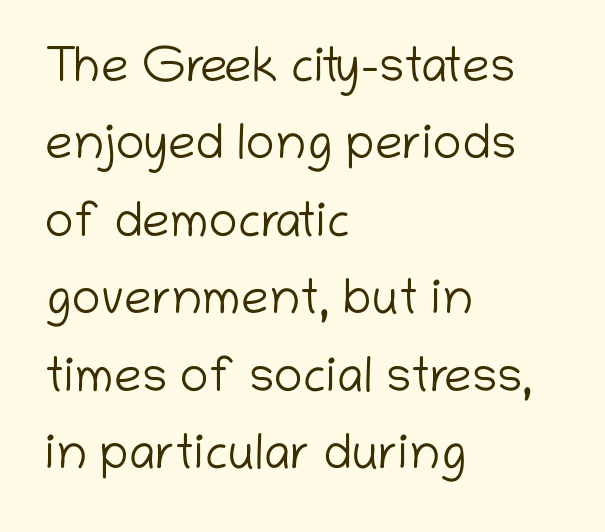
{"serif": "no", "italic": "no", "bold": "no", "weight": "light", "width": "normal", "stroke_contrast": "low", "x_height": "medium", "monospaced": "no", "underline": "no", "align": "left", "line_spacing": "normal", "line_spacing_ratio": 1.58, "letter_spacing": "normal", "letter_spacing_em": 0.0, "glyph_px": 49}
